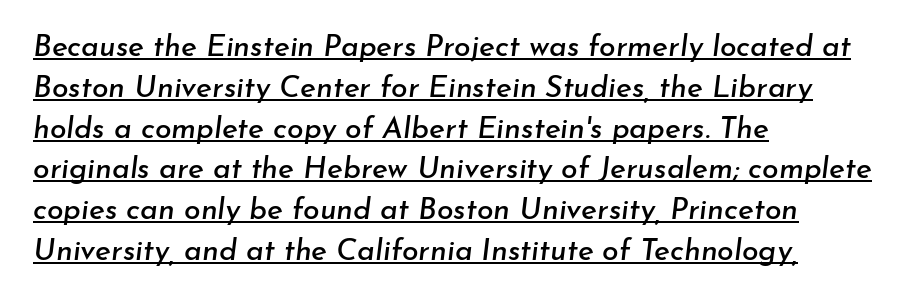
Q: Is the text italic (slanted)? A: Yes, it leans right by about 7 degrees.
Q: Is the text underlined? A: Yes.
Q: How is the paragraph aligned? A: Left-aligned.
Q: Is the spacing between letters normal or unusually wide? A: Normal.
Q: Is the spacing between lines tight, normal or loose? A: Normal.
Q: Width (condensed, normal, or wide)? A: Normal.
Q: Stroke contrast? A: Low.
Q: x-height? A: Small.
Q: Monospaced? A: No.
